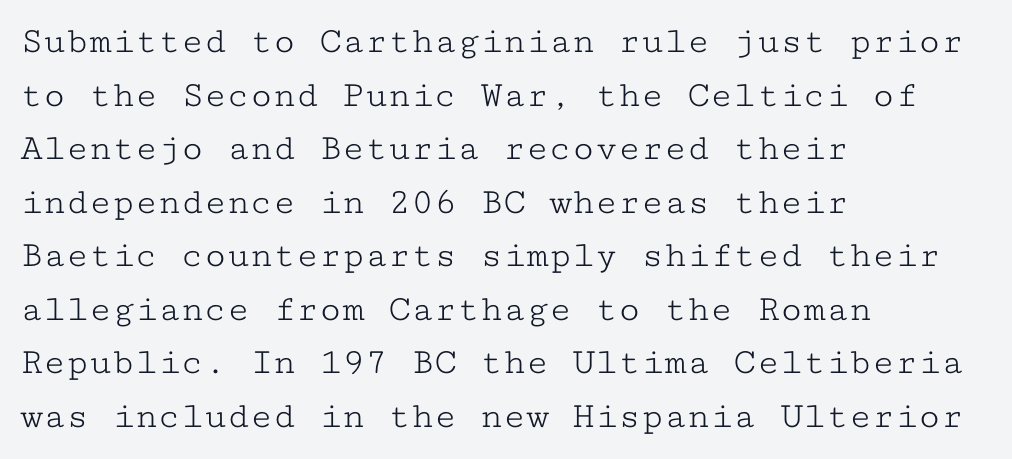
The image shows 38 px light, wide serif type, upright, monospaced; set left-aligned, normal line spacing (1.41x), normal letter spacing, not underlined; low stroke contrast and a medium x-height.
